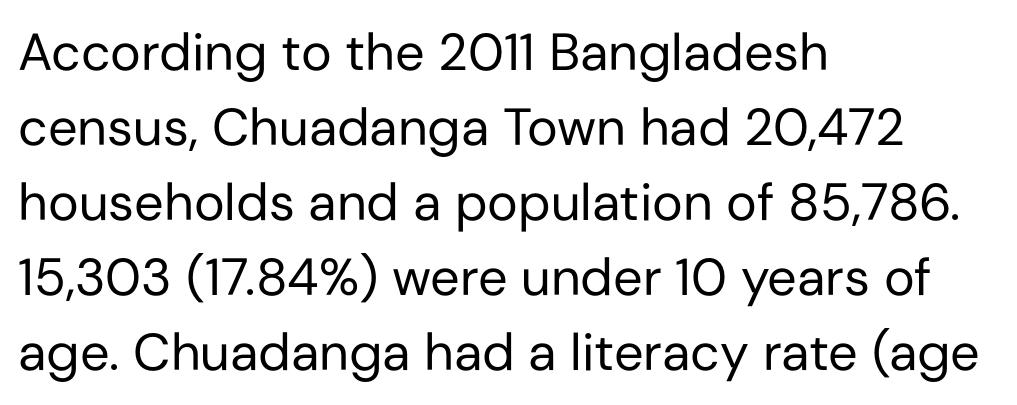
The text block is weighted toward the left margin, trailing off unevenly rightward. Check where the strokes stop: nothing finishes them off — pure sans. Spacing between characters is what you'd get straight out of the box. Reading down the column, the eye jumps a familiar distance to each next line.
